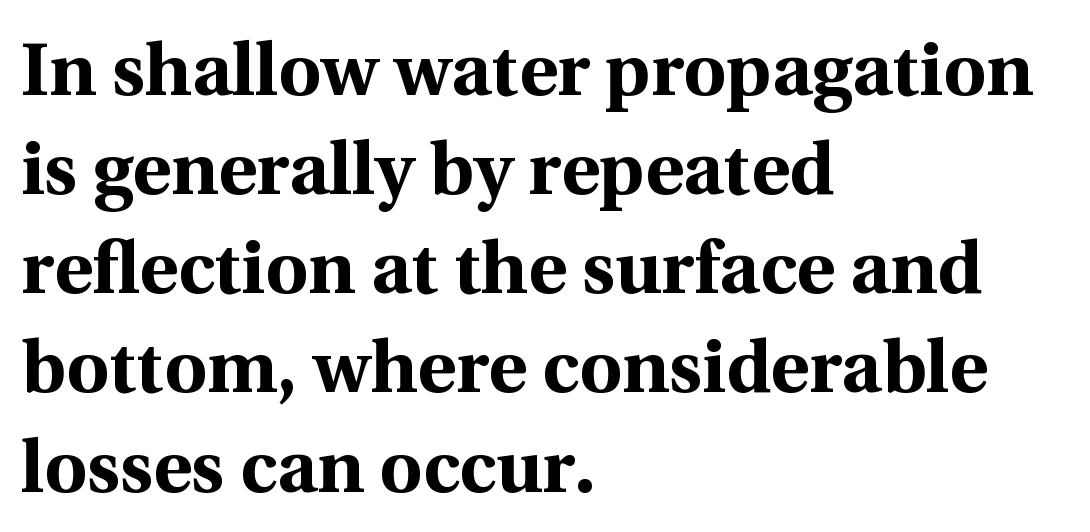
Q: Is the text bold? A: Yes.
Q: Is the text italic (slanted)? A: No, it is upright.
Q: Is the typeface a serif or a sans-serif typeface? A: Serif.
Q: Is the text underlined? A: No.
Q: How is the paragraph aligned? A: Left-aligned.
Q: Is the spacing between letters normal or unusually wide? A: Normal.
Q: Is the spacing between lines tight, normal or loose? A: Normal.
Q: Width (condensed, normal, or wide)? A: Normal.
Q: x-height? A: Medium.
Q: Monospaced? A: No.
